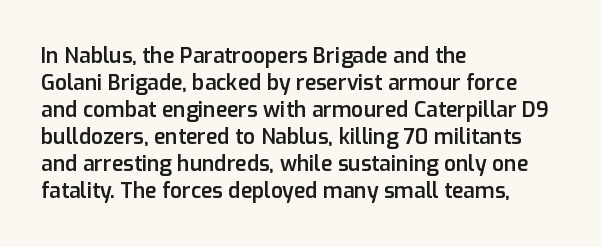
The typography opts for an upright posture over an oblique one. The typesetting leans somewhat heavy: a semibold. Look at the tracking — it's just the regular setting, nothing added. Bare-footed words on every line. Summary of vertical rhythm: regular, with standard interline spacing. The paragraph shown leans on its left margin.
